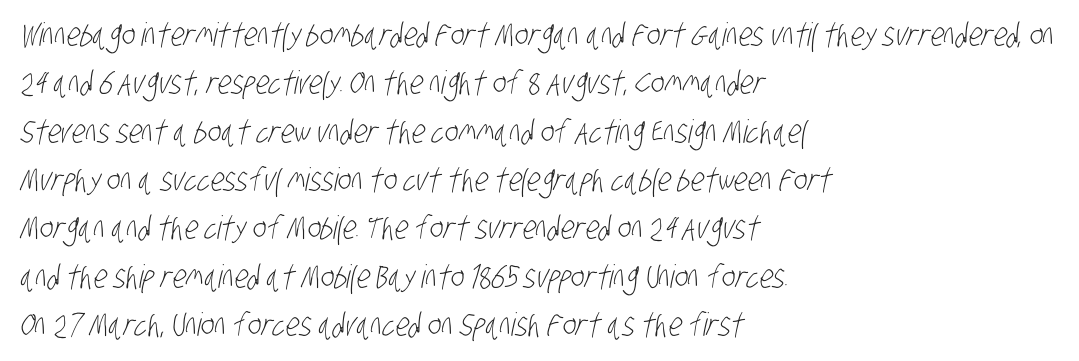
The image shows 32 px light, condensed sans-serif type; set left-aligned, normal line spacing (1.51x), normal letter spacing, not underlined; low stroke contrast and a large x-height.
